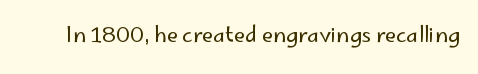
{"italic": "no", "bold": "no", "underline": "no", "letter_spacing": "normal", "letter_spacing_em": 0.0, "glyph_px": 21}
